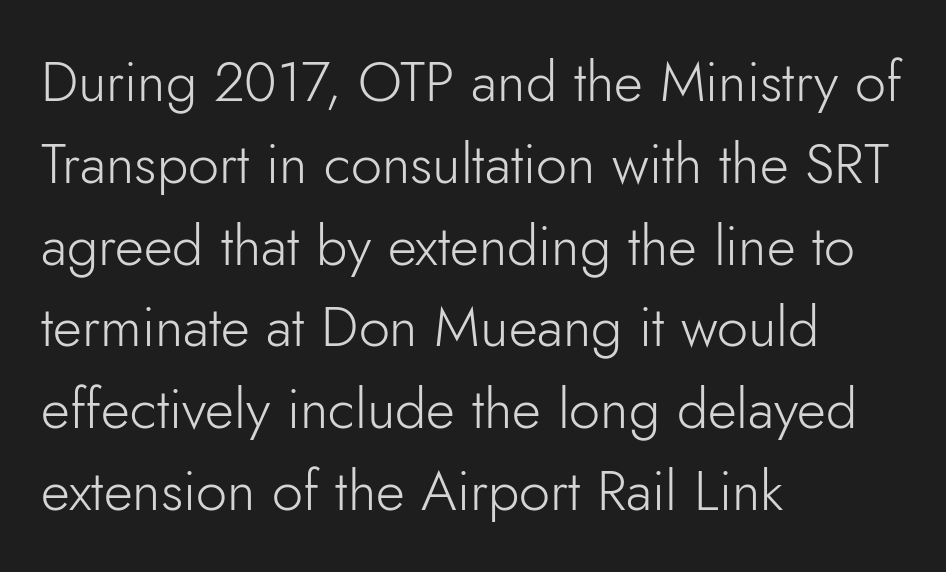
The image shows 56 px light sans-serif type, upright; set left-aligned, normal line spacing (1.46x), normal letter spacing, not underlined; low stroke contrast and a small x-height.
